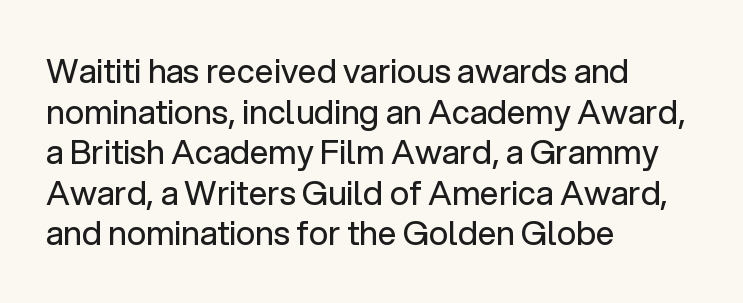
Q: Is the text bold? A: No.
Q: Is the text italic (slanted)? A: No, it is upright.
Q: Is the typeface a serif or a sans-serif typeface? A: Sans-serif.
Q: Is the text underlined? A: No.
Q: How is the paragraph aligned? A: Left-aligned.
Q: Is the spacing between letters normal or unusually wide? A: Normal.
Q: Width (condensed, normal, or wide)? A: Normal.
Q: Stroke contrast? A: Low.
Q: x-height? A: Medium.
Q: Monospaced? A: No.
